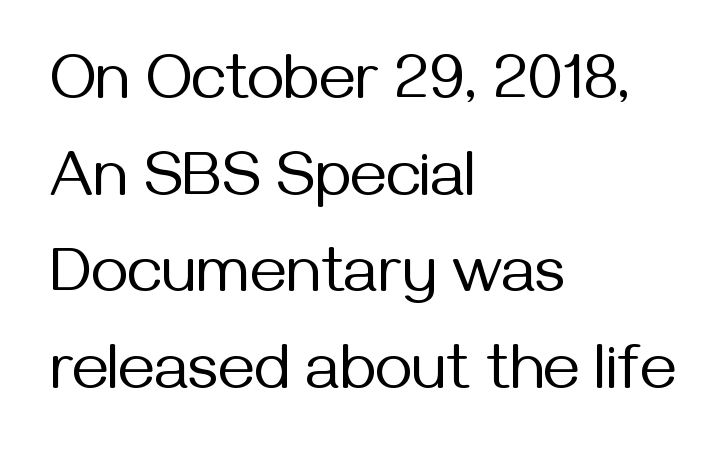
Nothing sits at the stroke ends, so this counts as sans-serif. Typeset ragged right — the left edge is the straight one. This is roman type, the default non-slanted kind. Proportional: the letters do not fall into vertical columns.
